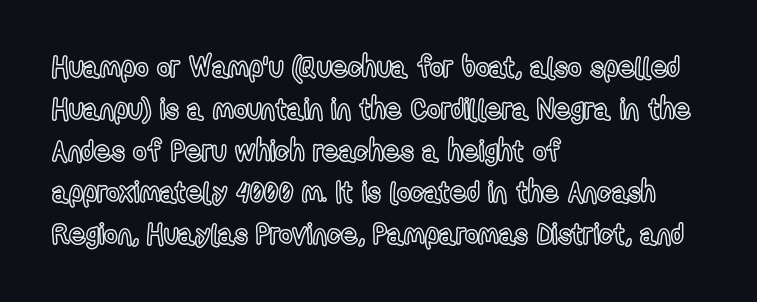
The image shows 29 px condensed type, upright; set left-aligned, normal line spacing (1.44x), normal letter spacing, not underlined; a medium x-height.
